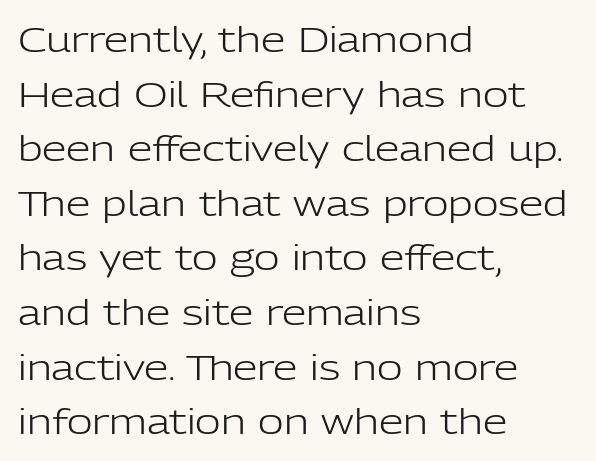
Style check: upright. Grotesque or geometric, the face here clearly has no serifs. Reading down the block, your eye returns to a fixed left position each line. The space between consecutive lines is moderate. Tracking value appears to be zero — textbook default spacing. Check the space under the baseline: it is left empty.
